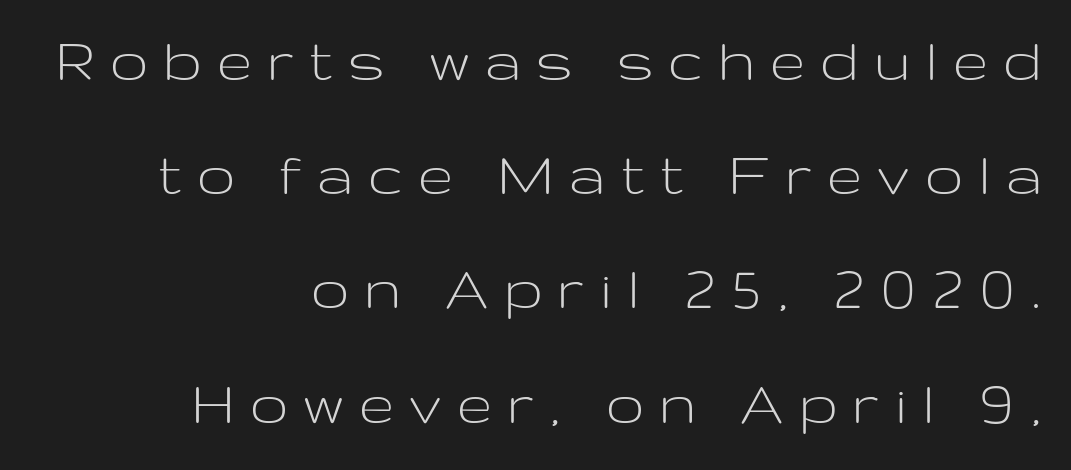
The image shows 66 px light, wide sans-serif type, upright; set right-aligned, line spacing 1.73x, unusually wide letter spacing (+0.26 em), not underlined; low stroke contrast and a medium x-height.
